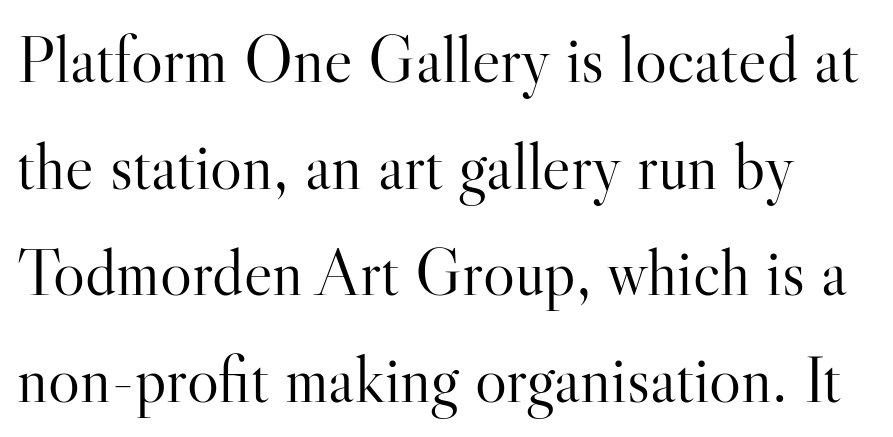
Q: Is the text bold? A: No.
Q: Is the text italic (slanted)? A: No, it is upright.
Q: Is the typeface a serif or a sans-serif typeface? A: Serif.
Q: Is the text underlined? A: No.
Q: Is the spacing between letters normal or unusually wide? A: Normal.
Q: Is the spacing between lines tight, normal or loose? A: Normal.
Q: Width (condensed, normal, or wide)? A: Normal.
Q: Stroke contrast? A: High.
Q: x-height? A: Small.
Q: Monospaced? A: No.
